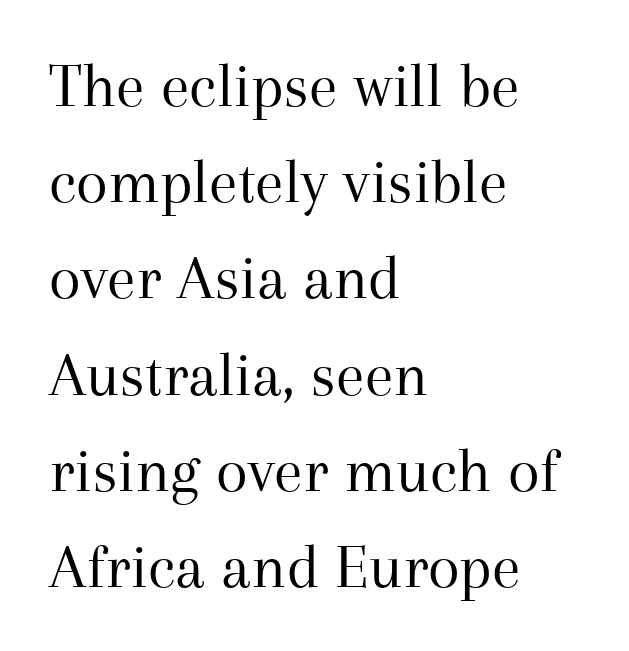
The image shows 65 px regular-weight serif type, upright; set left-aligned, normal line spacing (1.48x), normal letter spacing, not underlined; medium stroke contrast and a medium x-height.
